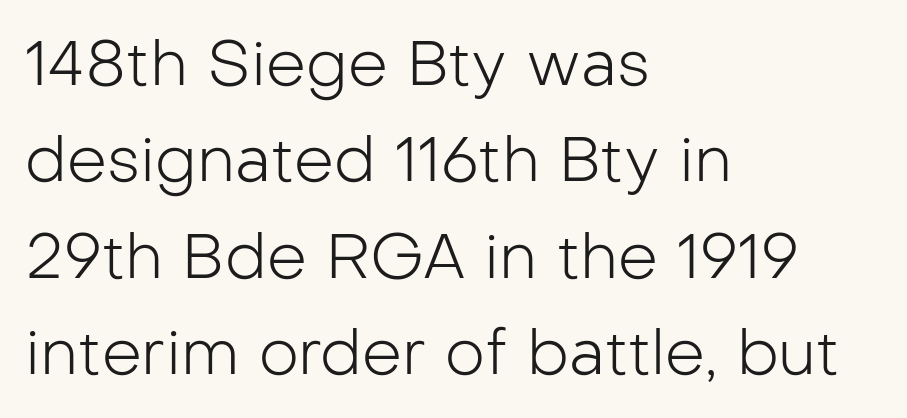
The tracking reads as untouched default to a designer's eye. A normal amount of white space separates one row of letters from the next. Varying glyph widths throughout — classic text-font behaviour. If you drew a ruler down the left edge, every line would touch it. Does the lettering tilt? It doesn't — this is upright. Stems here are at most as thick as an everyday book face.
